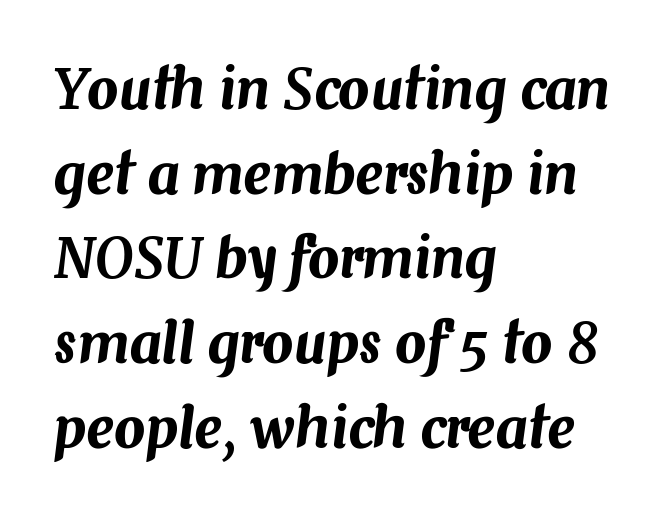
The image shows 55 px text type, italic (leaning right); set left-aligned, normal line spacing (1.54x), normal letter spacing, not underlined; medium stroke contrast and a medium x-height.
